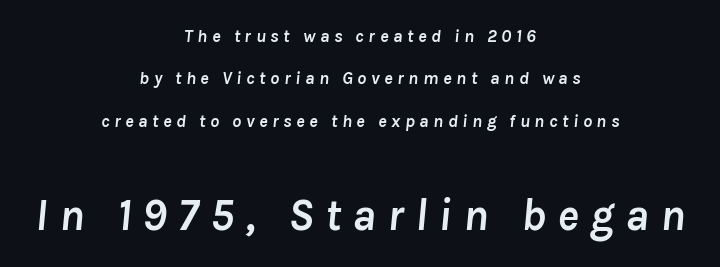
Tracking value appears strongly positive — letters spread wide. You get the small type first, then a jump to larger type. The lines are spread far apart with generous leading. Short and long lines alike share a common midpoint. You could not count columns in this text — the font is proportionally spaced. The face used here has a pronounced slope to its letters.
